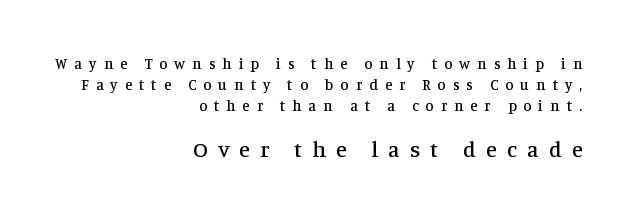
Q: Is the text italic (slanted)? A: No, it is upright.
Q: Is the text underlined? A: No.
Q: How is the paragraph aligned? A: Right-aligned.
Q: Is the spacing between letters normal or unusually wide? A: Unusually wide.
Q: Is the spacing between lines tight, normal or loose? A: Normal.
Q: Which block of text is set in a larger size, the first (top) or the second (bottom)? A: The second (bottom) one.
